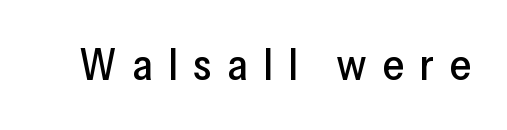
Every character sits straight up, as roman type does. The gap between lines stays unmarked. Each letter's strokes conclude bluntly, with no projecting serifs. The rendering uses natural spacing where letterforms have individual widths.
